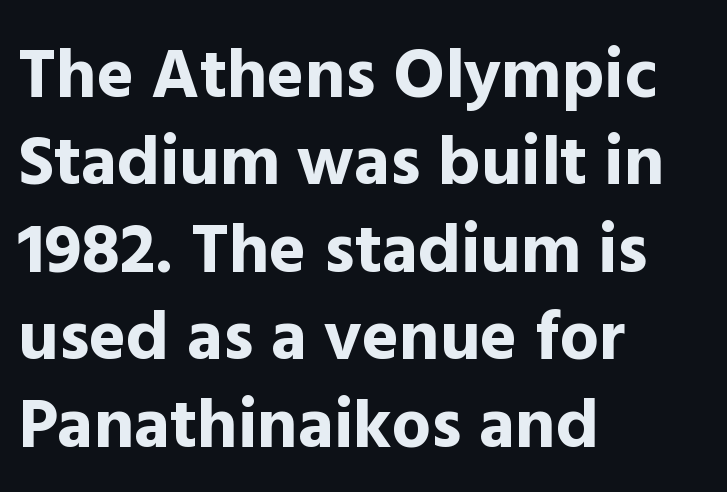
Q: Is the text bold? A: Yes.
Q: Is the text italic (slanted)? A: No, it is upright.
Q: Is the typeface a serif or a sans-serif typeface? A: Sans-serif.
Q: Is the text underlined? A: No.
Q: How is the paragraph aligned? A: Left-aligned.
Q: Is the spacing between letters normal or unusually wide? A: Normal.
Q: Is the spacing between lines tight, normal or loose? A: Normal.
Q: Width (condensed, normal, or wide)? A: Normal.
Q: x-height? A: Medium.
Q: Monospaced? A: No.
